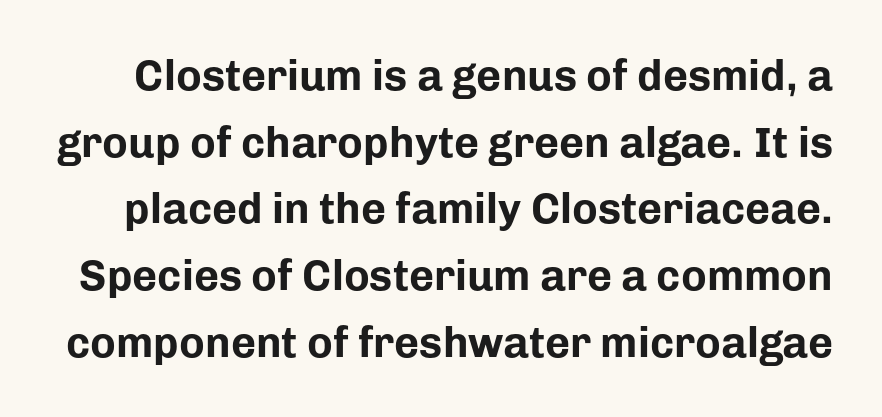
The image shows 43 px bold sans-serif type, upright; set normal line spacing (1.55x), normal letter spacing, not underlined; low stroke contrast and a medium x-height.
